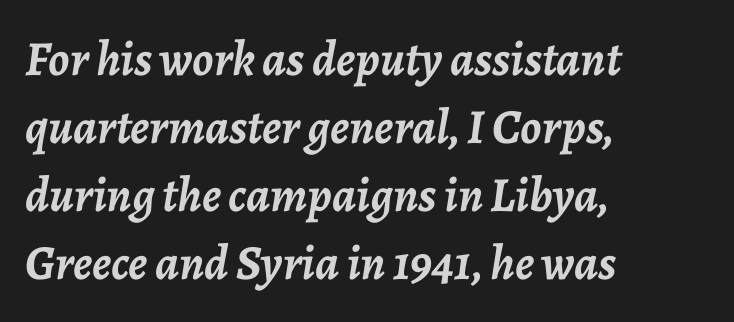
Tall strokes in this sample are angled rather than plumb. Notice how descenders clear the ascenders below comfortably — that's standard leading. Caption: bold face, heavy strokes. Reading down the block, your eye returns to a fixed left position each line.
